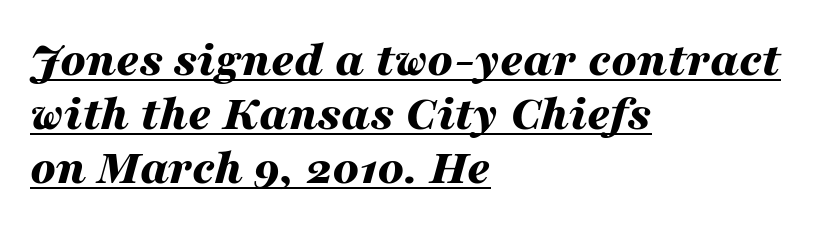
Emphasis by weight is at full strength: bold. In terms of posture, this sample is oblique. A typesetter would call this zero additional tracking. Spacing verdict: proportional, widths tailored to each character. Horizontally, the lines are justified to the leading edge only. Underline: present.
